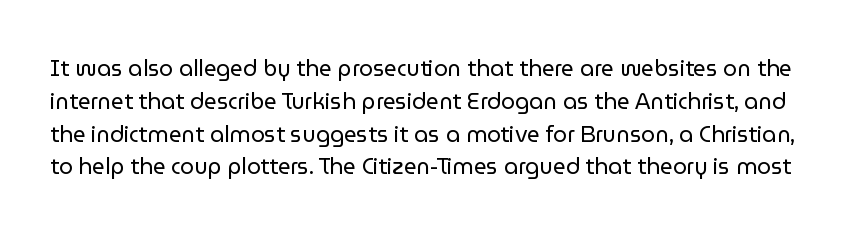
Tall strokes in this sample are plumb rather than angled. Nothing unusual about the tracking: characters are spaced as the font intends. Interline gaps are of average width in this sample. The gap between lines stays unmarked. On a weight scale, this lands at 450 or below.
